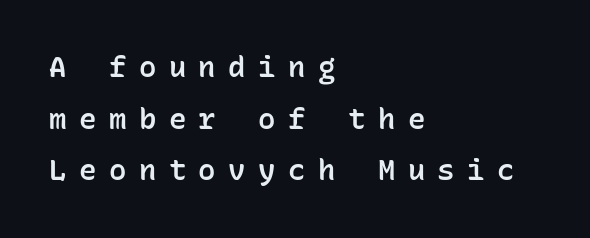
Q: Is the text bold? A: Semi-bold.
Q: Is the text italic (slanted)? A: No, it is upright.
Q: Is the typeface a serif or a sans-serif typeface? A: Sans-serif.
Q: Is the text underlined? A: No.
Q: How is the paragraph aligned? A: Left-aligned.
Q: Is the spacing between letters normal or unusually wide? A: Unusually wide.
Q: Width (condensed, normal, or wide)? A: Normal.
Q: Stroke contrast? A: Low.
Q: x-height? A: Medium.
Q: Monospaced? A: Yes.
